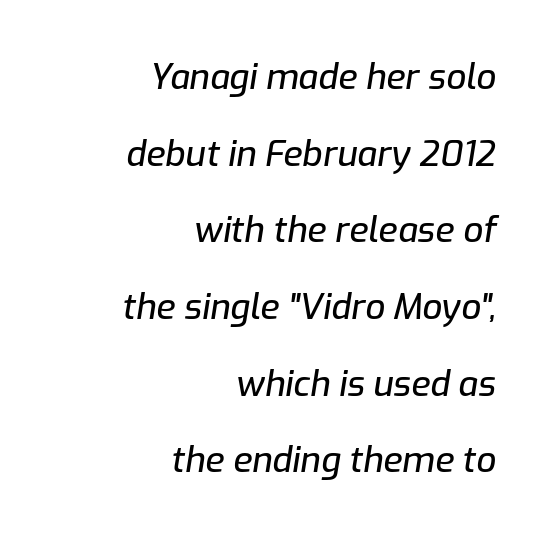
Q: Is the text italic (slanted)? A: Yes, it leans right by about 9 degrees.
Q: Is the text underlined? A: No.
Q: How is the paragraph aligned? A: Right-aligned.
Q: Is the spacing between letters normal or unusually wide? A: Normal.
Q: Is the spacing between lines tight, normal or loose? A: Loose.
Q: Width (condensed, normal, or wide)? A: Normal.
Q: Stroke contrast? A: Low.
Q: x-height? A: Medium.
Q: Monospaced? A: No.
